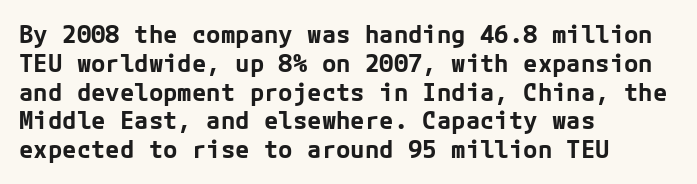
Q: Is the text bold? A: Yes.
Q: Is the text italic (slanted)? A: No, it is upright.
Q: Is the text underlined? A: No.
Q: How is the paragraph aligned? A: Left-aligned.
Q: Is the spacing between letters normal or unusually wide? A: Normal.
